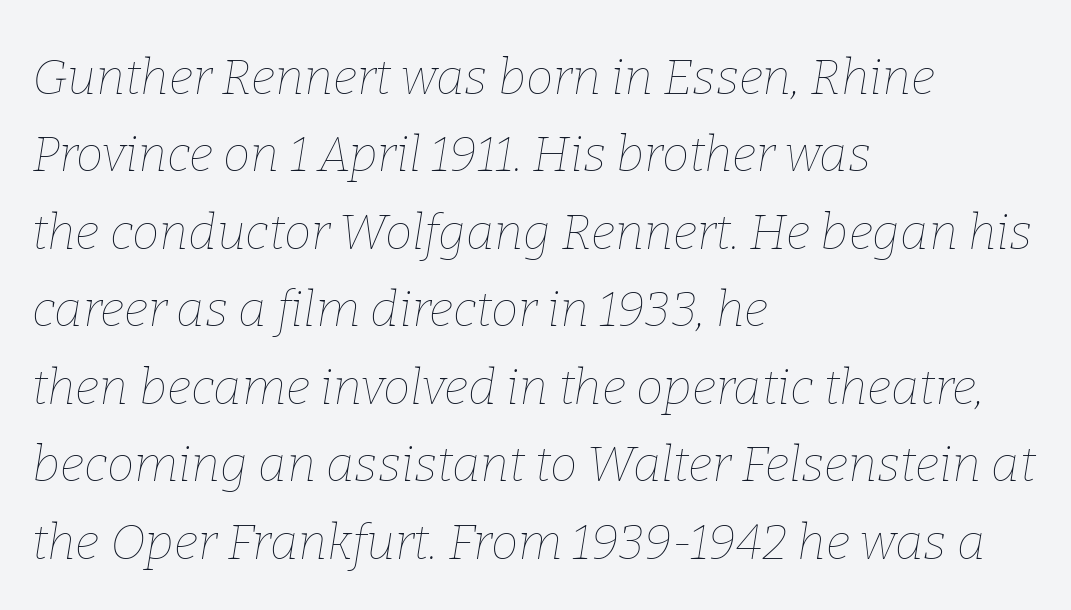
The image shows 49 px thin type, italic (leaning right); set left-aligned, normal line spacing (1.58x), normal letter spacing, not underlined; low stroke contrast and a medium x-height.
